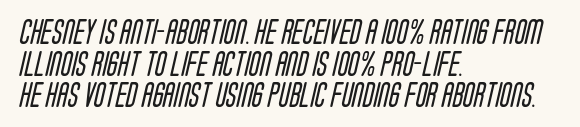
The image shows 25 px text type; set left-aligned, normal line spacing (1.27x), normal letter spacing, not underlined.
